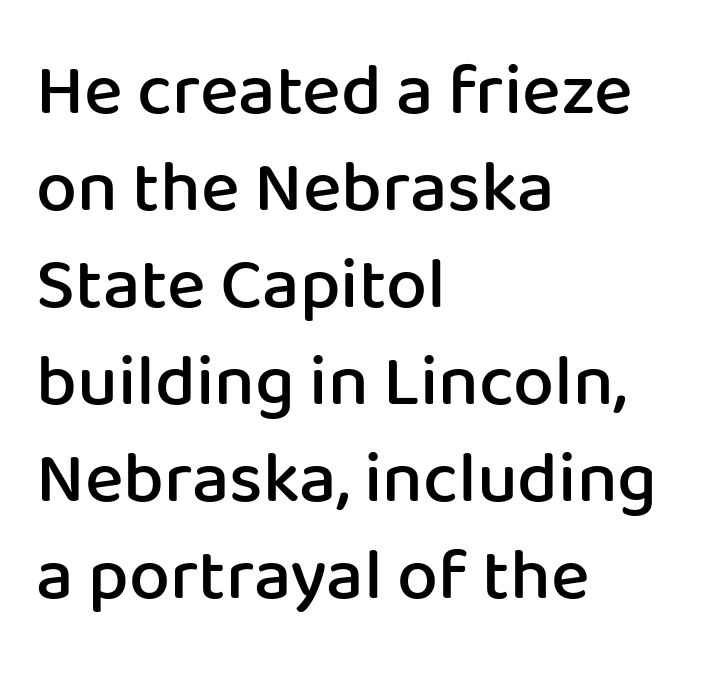
The image shows 73 px semibold sans-serif type, upright; set left-aligned, normal line spacing (1.33x), normal letter spacing, not underlined; low stroke contrast and a medium x-height.
